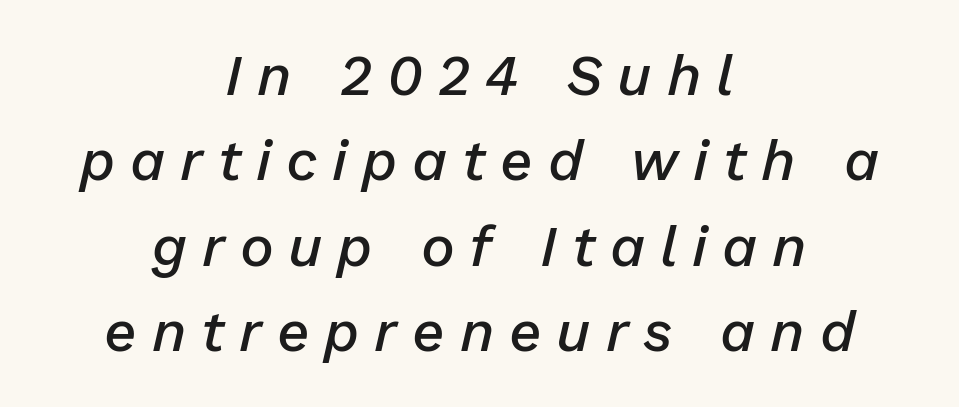
Q: Is the text bold? A: Semi-bold.
Q: Is the text italic (slanted)? A: Yes, it leans right by about 13 degrees.
Q: Is the text underlined? A: No.
Q: How is the paragraph aligned? A: Centered.
Q: Is the spacing between letters normal or unusually wide? A: Unusually wide.
Q: Is the spacing between lines tight, normal or loose? A: Normal.
Q: Width (condensed, normal, or wide)? A: Normal.
Q: Stroke contrast? A: Low.
Q: x-height? A: Medium.
Q: Monospaced? A: No.
